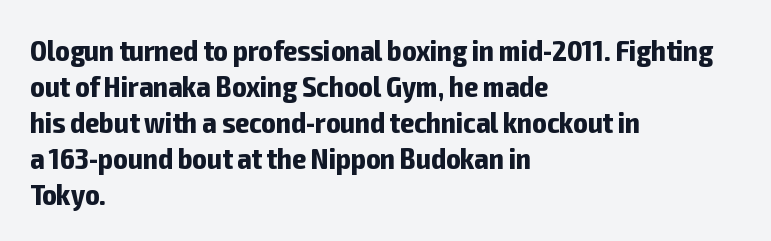
Q: Is the text bold? A: Yes.
Q: Is the text italic (slanted)? A: No, it is upright.
Q: Is the typeface a serif or a sans-serif typeface? A: Sans-serif.
Q: Is the text underlined? A: No.
Q: How is the paragraph aligned? A: Left-aligned.
Q: Is the spacing between letters normal or unusually wide? A: Normal.
Q: Width (condensed, normal, or wide)? A: Condensed.
Q: Stroke contrast? A: Low.
Q: x-height? A: Medium.
Q: Monospaced? A: No.
